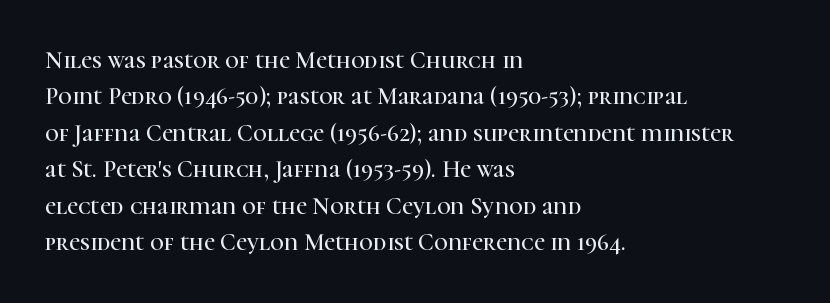
The image shows 24 px text type, upright; set left-aligned, normal line spacing (1.52x), normal letter spacing, not underlined.
